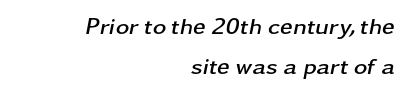
The image shows 23 px bold type, italic (leaning right); set right-aligned, line spacing 1.76x, normal letter spacing, not underlined.
